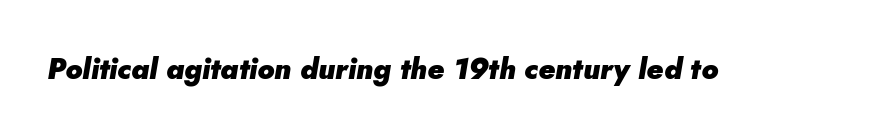
Do the characters align in a grid? No, the font is proportional. A typesetter would mark this as italic. Honestly, the letter spacing is just normal — you wouldn't notice it. Lines of text with bare space underneath.
